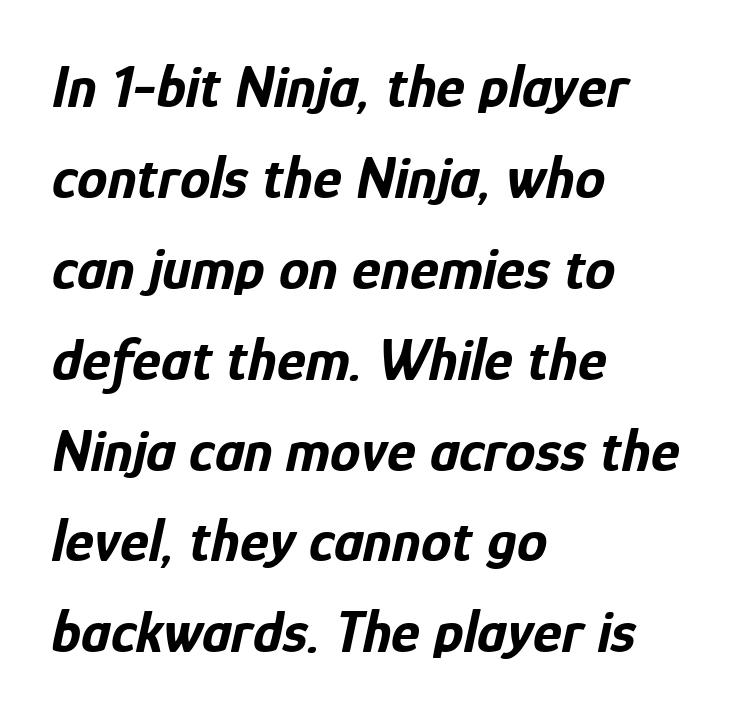
The image shows 61 px bold, condensed type, italic (leaning right); set left-aligned, normal line spacing (1.49x), normal letter spacing, not underlined; low stroke contrast and a medium x-height.
